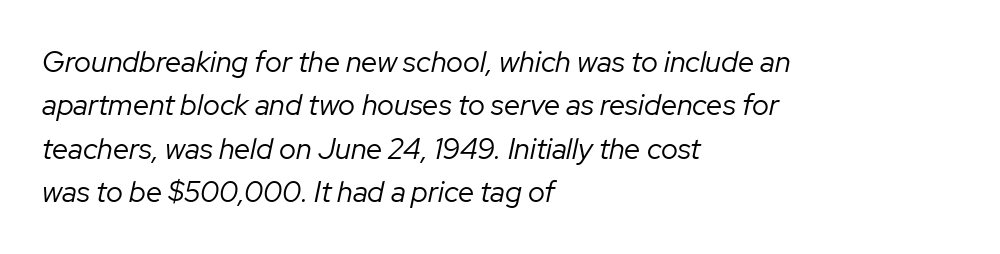
Q: Is the text bold? A: No.
Q: Is the text italic (slanted)? A: Yes, it leans right by about 12 degrees.
Q: Is the text underlined? A: No.
Q: How is the paragraph aligned? A: Left-aligned.
Q: Is the spacing between letters normal or unusually wide? A: Normal.
Q: Is the spacing between lines tight, normal or loose? A: Normal.
Q: Width (condensed, normal, or wide)? A: Normal.
Q: Stroke contrast? A: Low.
Q: x-height? A: Medium.
Q: Monospaced? A: No.
